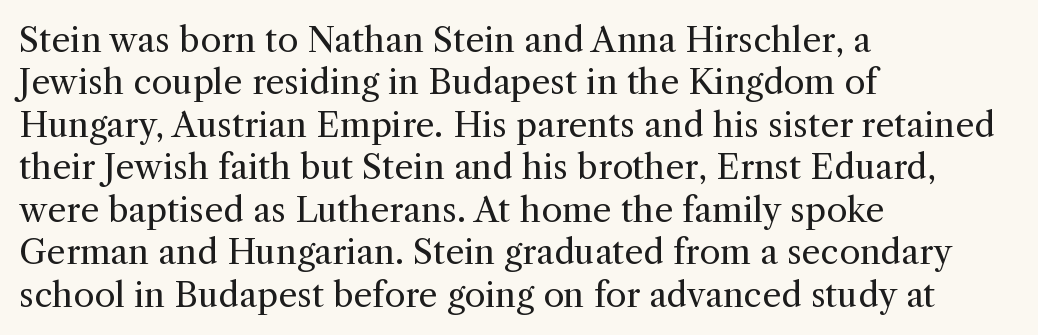
The image shows 34 px regular-weight serif type, upright; set left-aligned, normal line spacing (1.25x), normal letter spacing, not underlined; a medium x-height.
